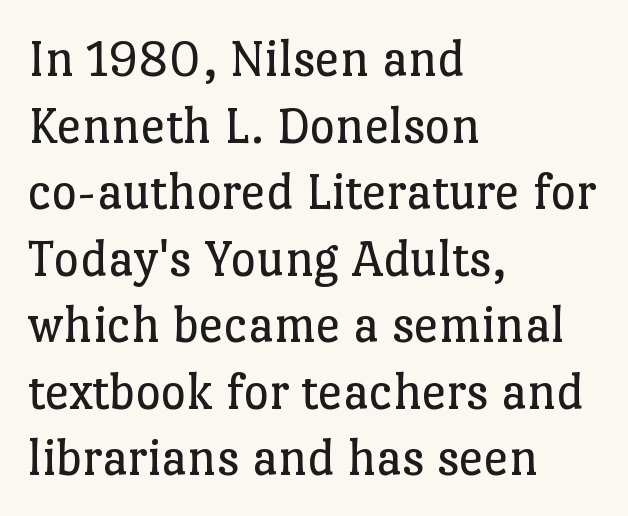
The image shows 55 px regular-weight serif type, upright; set left-aligned, line spacing 1.21x, normal letter spacing, not underlined; low stroke contrast and a medium x-height.
